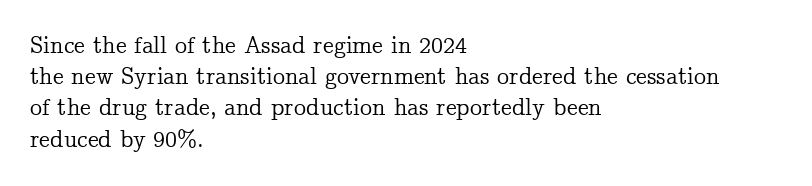
Does the copy run flush right? No — it runs flush left. The font's upright variant was chosen for this text. Descender tails drop into unmarked territory. Reading down the column, the eye jumps a familiar distance to each next line.
